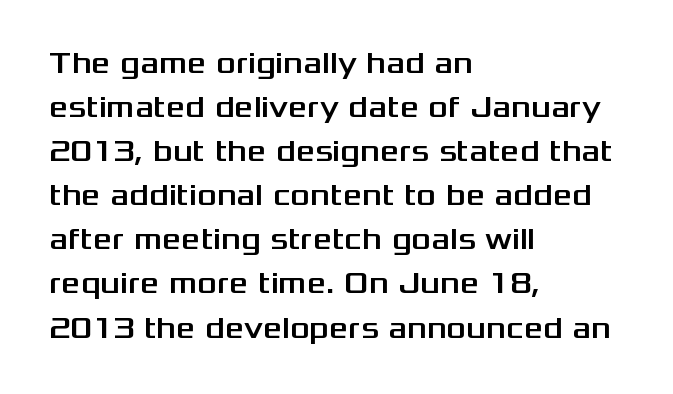
Leading: standard. The passage shown is typeset with a sans-serif family. Looks like regular typesetting: each glyph gets only the width it needs. Every stem runs plumb, perpendicular to the baseline. Short and long lines alike share a common starting point at left.
